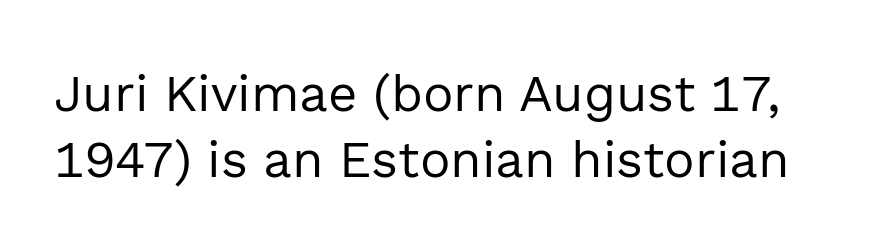
Here the designer chose a conventional face with non-uniform glyph widths. The baseline area is clear. The letters sit at their default tracking, neither squeezed nor spread. Successive baselines arrive at the customary interval.
